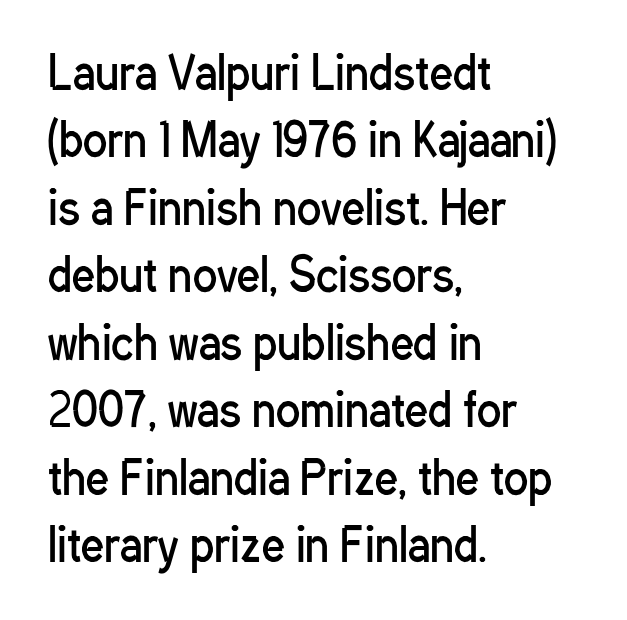
{"serif": "no", "italic": "no", "bold": "no", "weight": "regular", "width": "condensed", "stroke_contrast": "low", "x_height": "medium", "monospaced": "no", "underline": "no", "align": "left", "line_spacing": "normal", "line_spacing_ratio": 1.5, "letter_spacing": "normal", "letter_spacing_em": 0.0, "glyph_px": 45}
